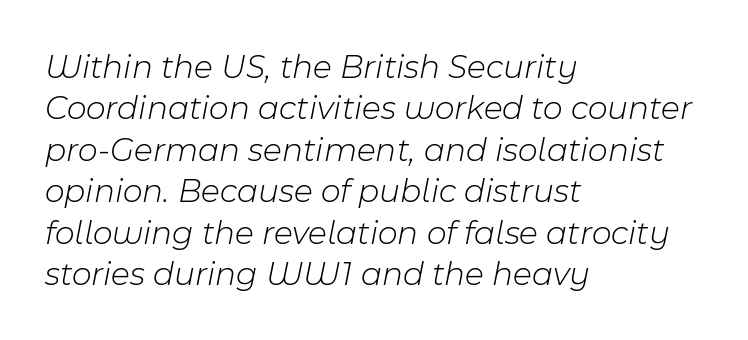
The image shows 34 px light type, italic (leaning right); set left-aligned, line spacing 1.22x, normal letter spacing, not underlined; low stroke contrast and a medium x-height.
